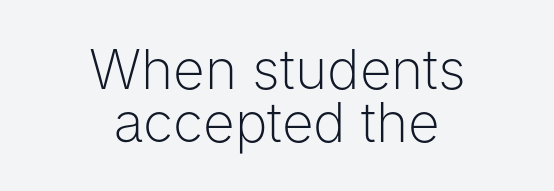
Do the letters lean? They stand straight. You could barely slide anything between these rows. Leftover space on each line is divided equally before and after the words. The words here are not underlined.
